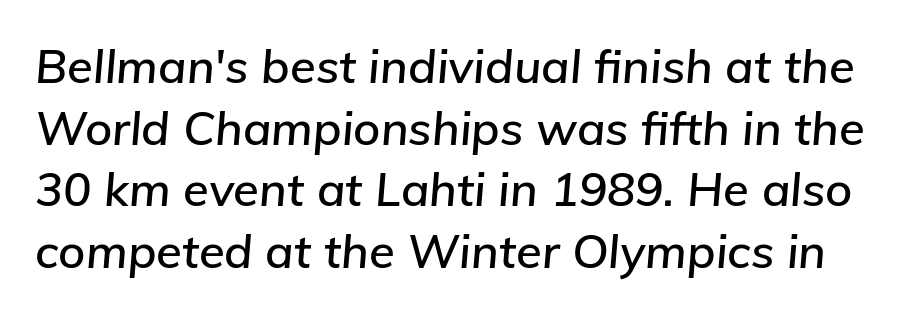
Q: Is the text italic (slanted)? A: Yes, it leans right by about 5 degrees.
Q: Is the text underlined? A: No.
Q: Is the spacing between letters normal or unusually wide? A: Normal.
Q: Is the spacing between lines tight, normal or loose? A: Normal.
Q: Width (condensed, normal, or wide)? A: Normal.
Q: Stroke contrast? A: Low.
Q: x-height? A: Medium.
Q: Monospaced? A: No.
